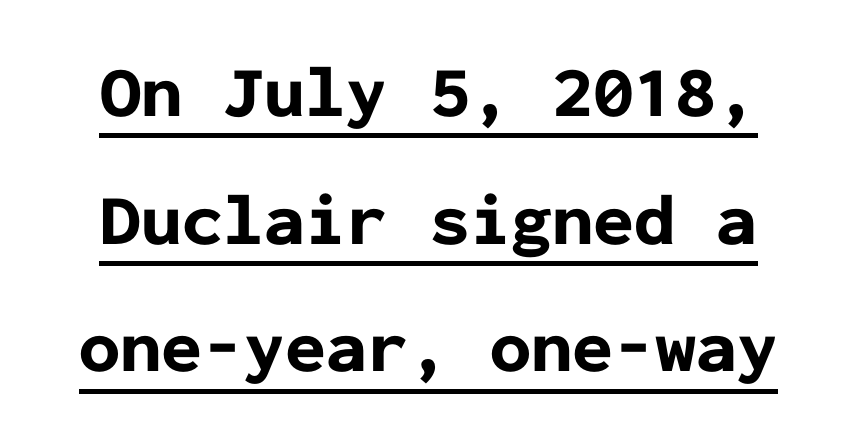
The image shows 73 px bold sans-serif type, upright, monospaced; set line spacing 1.75x, normal letter spacing, underlined; low stroke contrast and a medium x-height.
